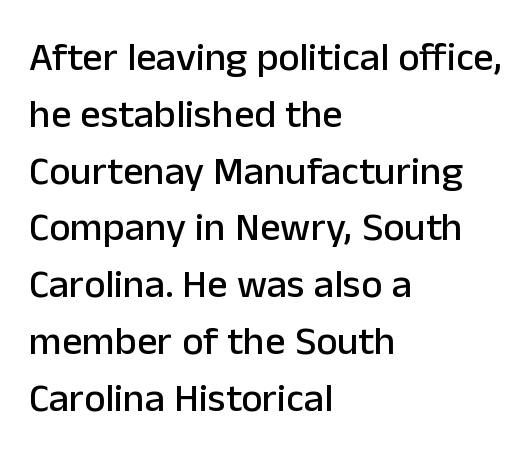
The image shows 40 px sans-serif type, upright; set left-aligned, normal line spacing (1.42x), normal letter spacing, not underlined; low stroke contrast and a medium x-height.
